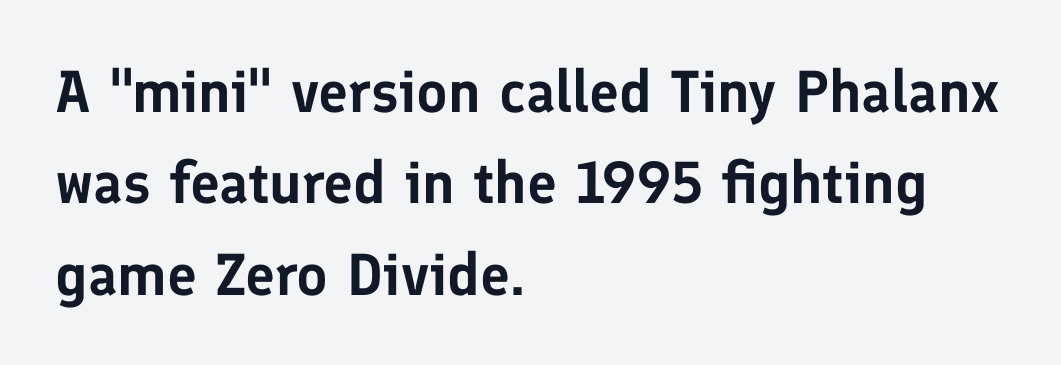
Regular leading. In terms of posture, this sample is upright. Each letter keeps its own natural width here, so spacing adapts to shape. The passage shown has conventional tracking throughout. Where is the straight margin? On the left.
